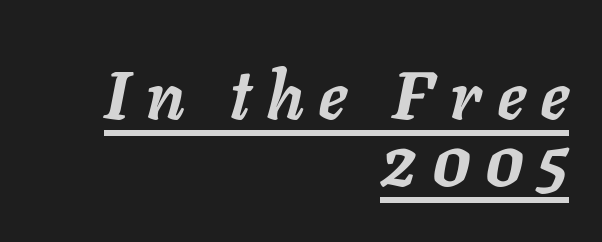
The image shows 68 px semibold type, italic (leaning right); set right-aligned, tight line spacing (0.98x), unusually wide letter spacing (+0.24 em), underlined; low stroke contrast and a medium x-height.
